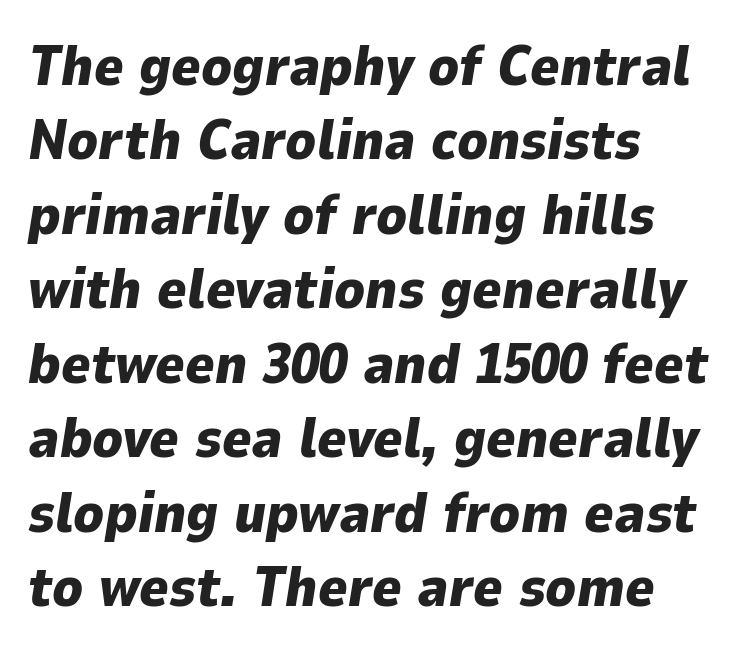
The image shows 56 px heavy type, italic (leaning right); set left-aligned, normal line spacing (1.33x), normal letter spacing, not underlined; low stroke contrast and a medium x-height.
